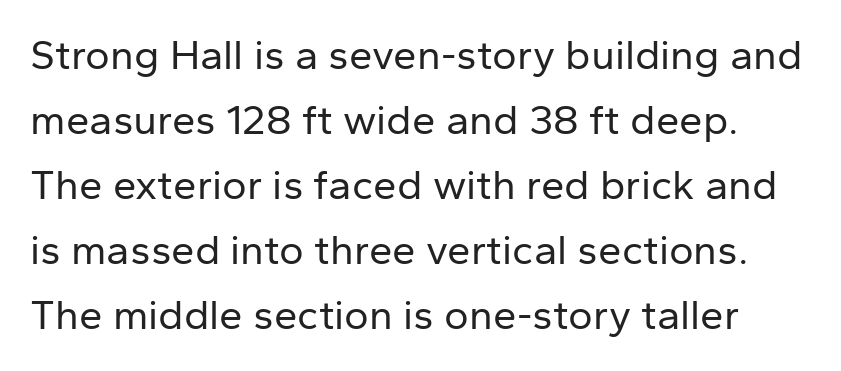
Q: Is the text bold? A: No.
Q: Is the text italic (slanted)? A: No, it is upright.
Q: Is the typeface a serif or a sans-serif typeface? A: Sans-serif.
Q: Is the text underlined? A: No.
Q: Is the spacing between letters normal or unusually wide? A: Normal.
Q: Is the spacing between lines tight, normal or loose? A: Normal.
Q: Width (condensed, normal, or wide)? A: Normal.
Q: Stroke contrast? A: Low.
Q: x-height? A: Medium.
Q: Monospaced? A: No.
